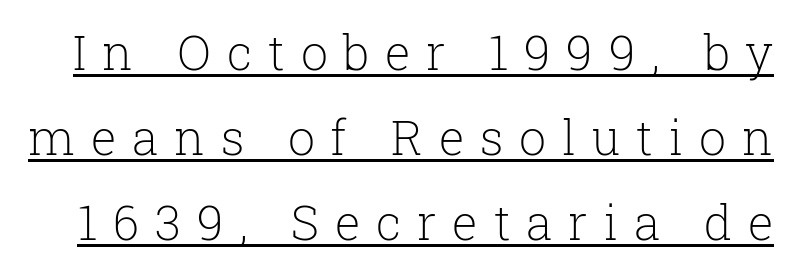
Q: Is the text bold? A: No.
Q: Is the text italic (slanted)? A: No, it is upright.
Q: Is the typeface a serif or a sans-serif typeface? A: Serif.
Q: Is the text underlined? A: Yes.
Q: Is the spacing between letters normal or unusually wide? A: Unusually wide.
Q: Width (condensed, normal, or wide)? A: Normal.
Q: Stroke contrast? A: Low.
Q: x-height? A: Medium.
Q: Monospaced? A: No.
